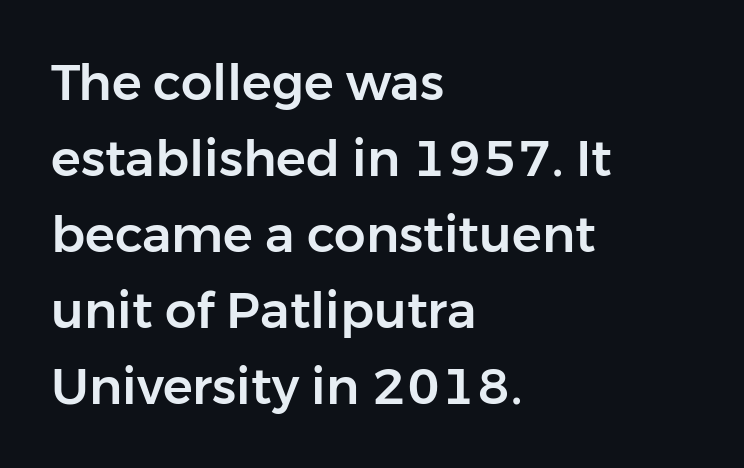
{"serif": "no", "italic": "no", "width": "normal", "stroke_contrast": "low", "x_height": "medium", "monospaced": "no", "underline": "no", "align": "left", "line_spacing": "normal", "line_spacing_ratio": 1.52, "letter_spacing": "normal", "letter_spacing_em": 0.0, "glyph_px": 50}
